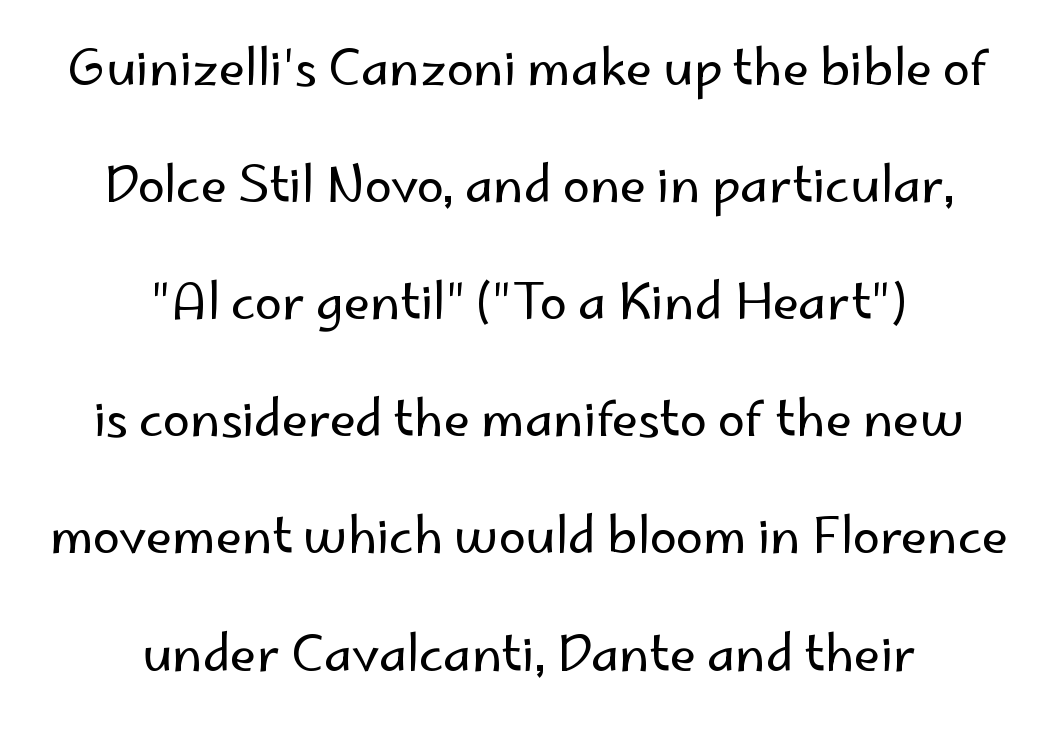
The image shows 49 px regular-weight sans-serif type, upright; set centered, loose line spacing (2.39x), normal letter spacing, not underlined; low stroke contrast and a small x-height.
